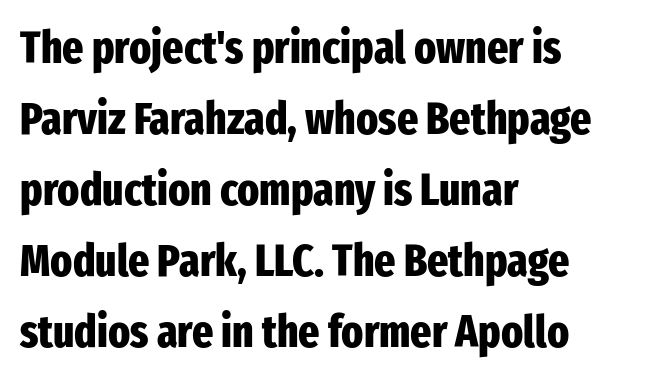
Q: Is the text bold? A: Yes.
Q: Is the text italic (slanted)? A: No, it is upright.
Q: Is the typeface a serif or a sans-serif typeface? A: Sans-serif.
Q: Is the text underlined? A: No.
Q: How is the paragraph aligned? A: Left-aligned.
Q: Is the spacing between letters normal or unusually wide? A: Normal.
Q: Is the spacing between lines tight, normal or loose? A: Normal.
Q: Width (condensed, normal, or wide)? A: Condensed.
Q: Stroke contrast? A: Low.
Q: x-height? A: Medium.
Q: Monospaced? A: No.
